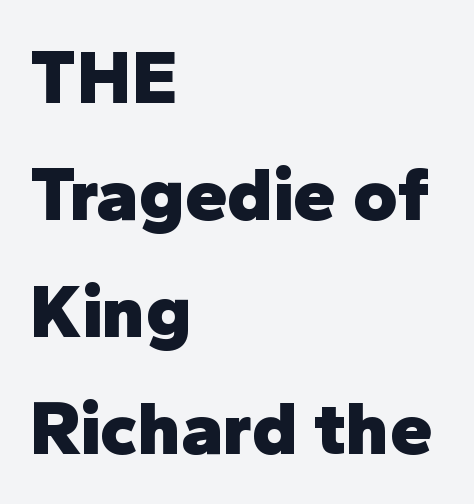
The image shows 76 px heavy sans-serif type, upright; set left-aligned, normal line spacing (1.54x), normal letter spacing, not underlined; low stroke contrast and a medium x-height.
